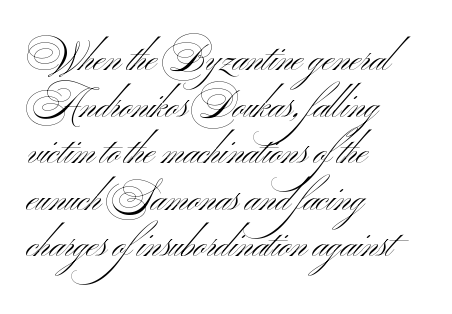
Horizontal alignment here is leftward, the default for most running prose. Weight class: somewhere from thin through regular. If you measured baseline to baseline, you'd find a middling distance. A bare baseline throughout the passage. The letters advance in unequal steps, a hallmark of proportional type.
